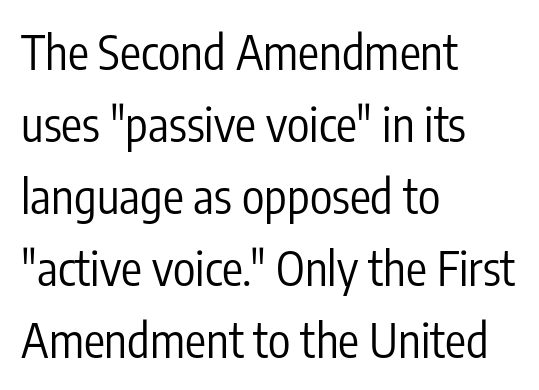
Q: Is the text bold? A: No.
Q: Is the text italic (slanted)? A: No, it is upright.
Q: Is the typeface a serif or a sans-serif typeface? A: Sans-serif.
Q: Is the text underlined? A: No.
Q: How is the paragraph aligned? A: Left-aligned.
Q: Is the spacing between letters normal or unusually wide? A: Normal.
Q: Is the spacing between lines tight, normal or loose? A: Normal.
Q: Width (condensed, normal, or wide)? A: Condensed.
Q: Stroke contrast? A: Low.
Q: x-height? A: Medium.
Q: Monospaced? A: No.
